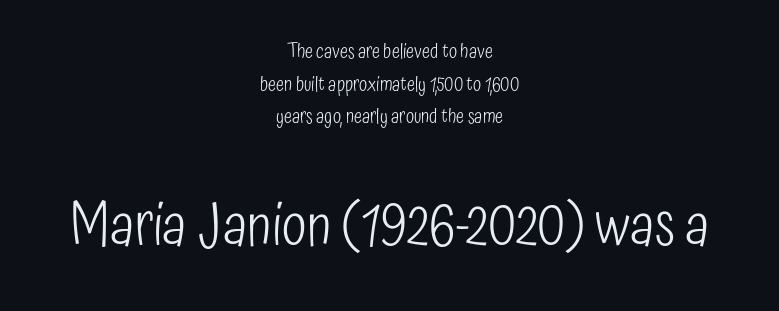
Q: Is the text bold? A: No.
Q: Is the text italic (slanted)? A: No, it is upright.
Q: Is the typeface a serif or a sans-serif typeface? A: Sans-serif.
Q: Is the text underlined? A: No.
Q: How is the paragraph aligned? A: Centered.
Q: Is the spacing between letters normal or unusually wide? A: Normal.
Q: Which block of text is set in a larger size, the first (top) or the second (bottom)? A: The second (bottom) one.
Q: Width (condensed, normal, or wide)? A: Condensed.
Q: Stroke contrast? A: Low.
Q: x-height? A: Medium.
Q: Monospaced? A: No.
